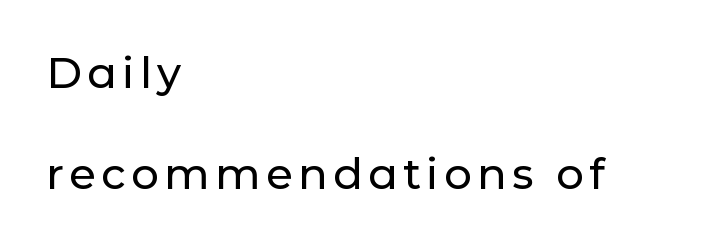
Q: Is the text italic (slanted)? A: No, it is upright.
Q: Is the typeface a serif or a sans-serif typeface? A: Sans-serif.
Q: Is the text underlined? A: No.
Q: How is the paragraph aligned? A: Left-aligned.
Q: Is the spacing between lines tight, normal or loose? A: Loose.
Q: Width (condensed, normal, or wide)? A: Normal.
Q: Stroke contrast? A: Low.
Q: x-height? A: Medium.
Q: Monospaced? A: No.
